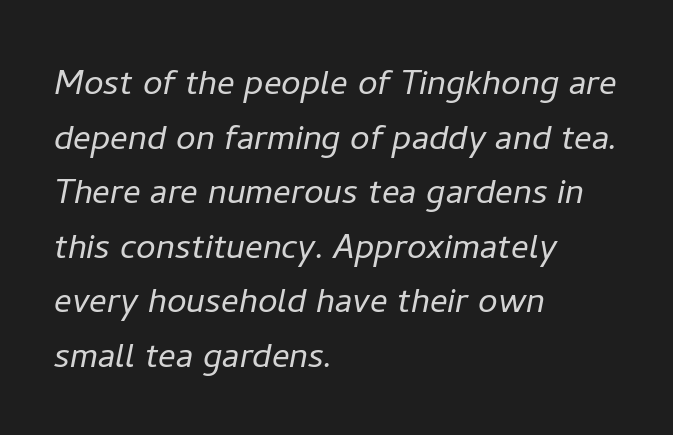
The image shows 44 px light type, italic (leaning right); set left-aligned, line spacing 1.24x, normal letter spacing, not underlined; low stroke contrast and a medium x-height.
